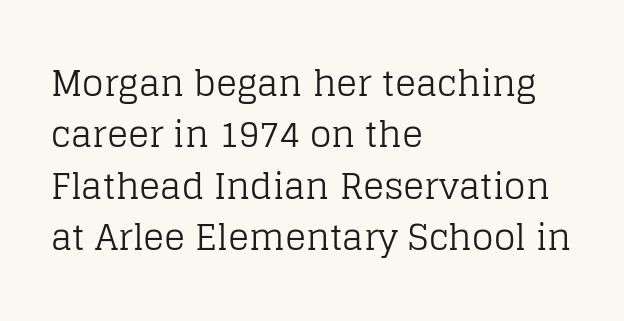
Stroke mass is kept to a normal reading level or below. Descender tails drop into unmarked territory. Leftover space on each line is placed entirely after the last word. The letters stand upright; this is a roman face. Rows of type keep a routine distance in the vertical direction.
